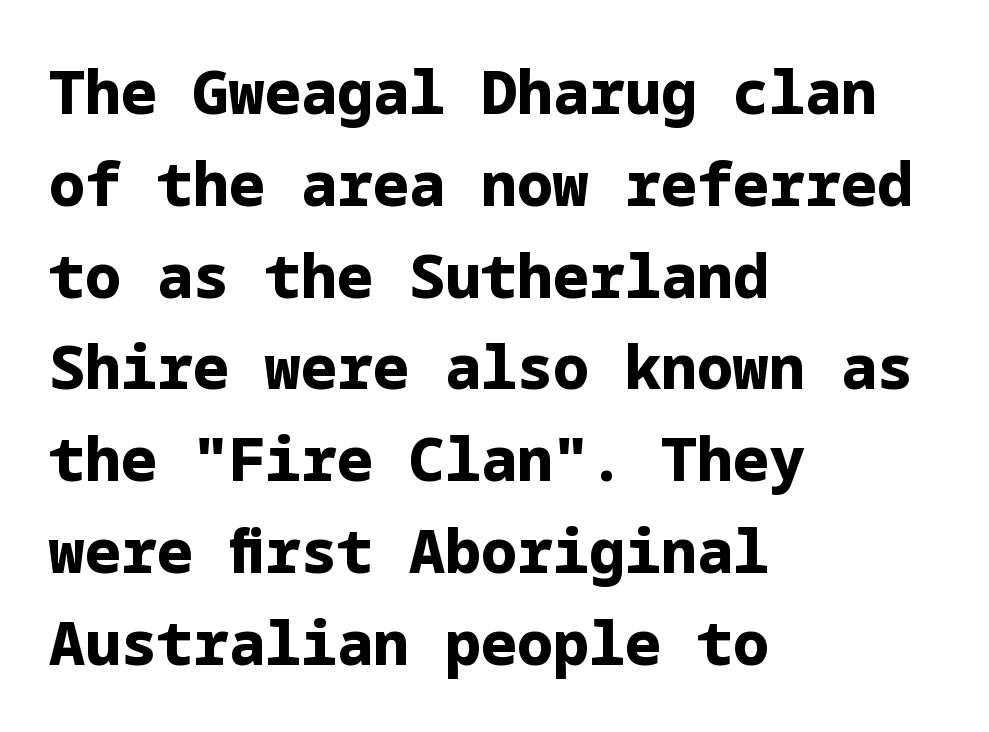
The image shows 60 px bold sans-serif type, upright; set left-aligned, normal line spacing (1.53x), normal letter spacing, not underlined; low stroke contrast and a medium x-height.
